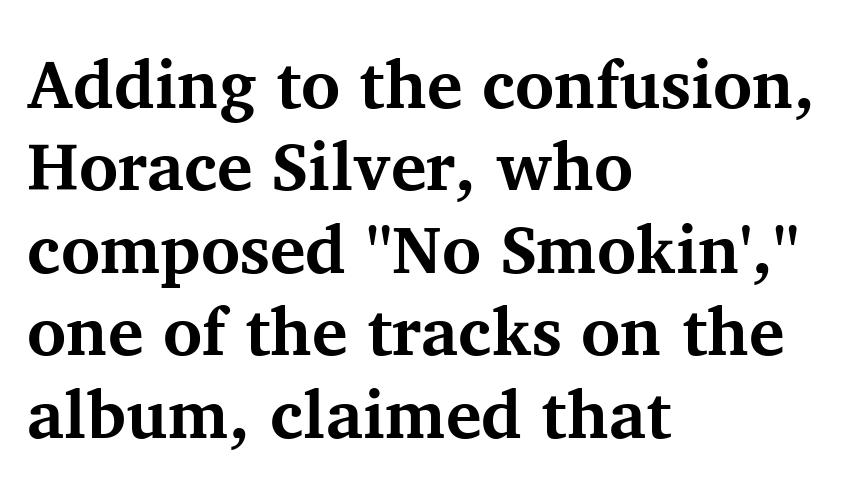
{"serif": "yes", "italic": "no", "bold": "yes", "weight": "bold", "width": "normal", "stroke_contrast": "medium", "x_height": "medium", "monospaced": "no", "underline": "no", "align": "left", "line_spacing_ratio": 1.23, "letter_spacing": "normal", "letter_spacing_em": 0.0, "glyph_px": 67}
